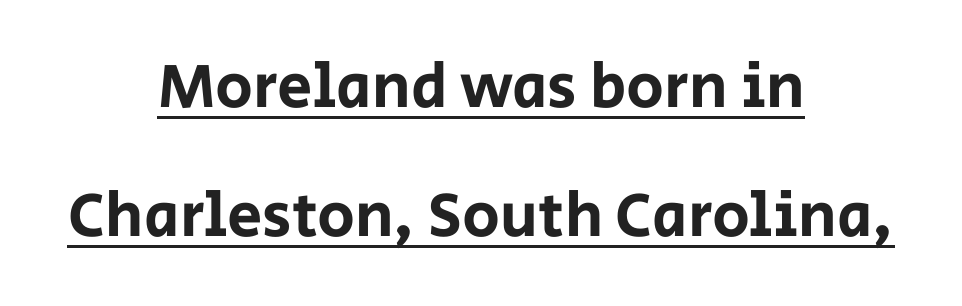
The image shows 63 px sans-serif type, upright; set centered, loose line spacing (2.04x), normal letter spacing, underlined; low stroke contrast and a large x-height.
